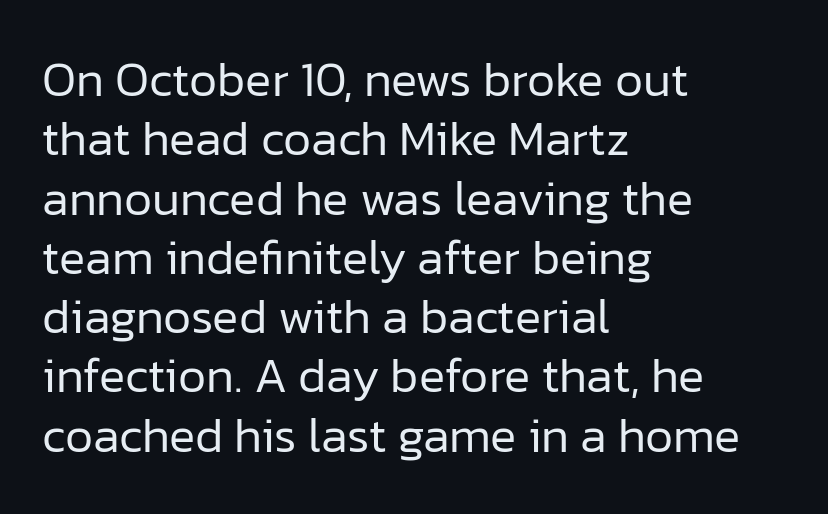
Q: Is the text bold? A: No.
Q: Is the text italic (slanted)? A: No, it is upright.
Q: Is the typeface a serif or a sans-serif typeface? A: Sans-serif.
Q: Is the text underlined? A: No.
Q: How is the paragraph aligned? A: Left-aligned.
Q: Is the spacing between letters normal or unusually wide? A: Normal.
Q: Width (condensed, normal, or wide)? A: Normal.
Q: Stroke contrast? A: Low.
Q: x-height? A: Medium.
Q: Monospaced? A: No.
